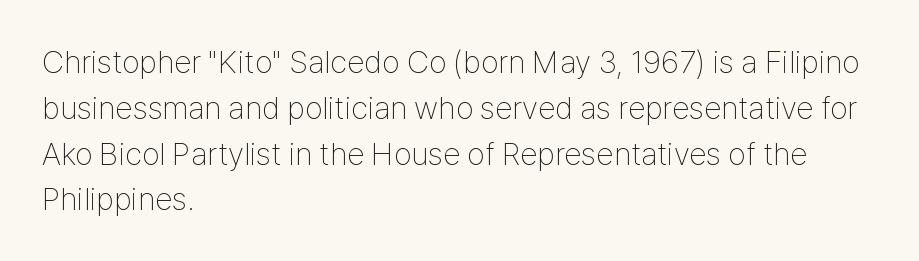
Q: Is the text bold? A: No.
Q: Is the text italic (slanted)? A: No, it is upright.
Q: Is the typeface a serif or a sans-serif typeface? A: Sans-serif.
Q: Is the text underlined? A: No.
Q: How is the paragraph aligned? A: Left-aligned.
Q: Is the spacing between letters normal or unusually wide? A: Normal.
Q: Is the spacing between lines tight, normal or loose? A: Normal.
Q: Width (condensed, normal, or wide)? A: Condensed.
Q: Stroke contrast? A: Low.
Q: x-height? A: Medium.
Q: Monospaced? A: No.
